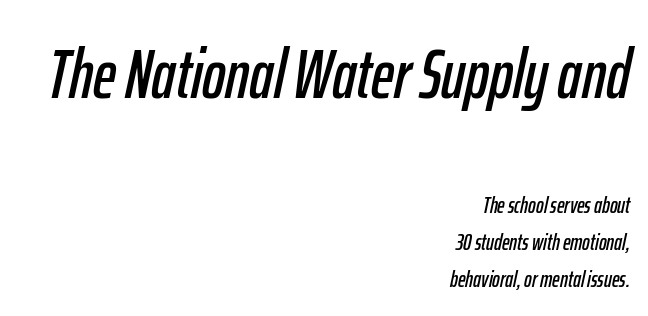
When letters slant like this, we call the style italic. Underlining? Definitely not there. The letters advance in unequal steps, a hallmark of proportional type. The rendering shrinks the type as you move from the upper chunk to the lower. The face used here is rendered with its standard letterfit.
